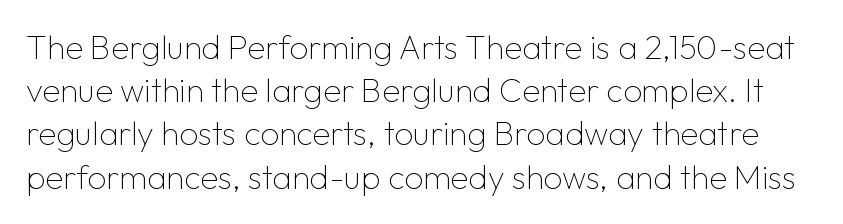
The image shows 33 px thin sans-serif type, upright; set normal line spacing (1.31x), normal letter spacing, not underlined; low stroke contrast and a medium x-height.
